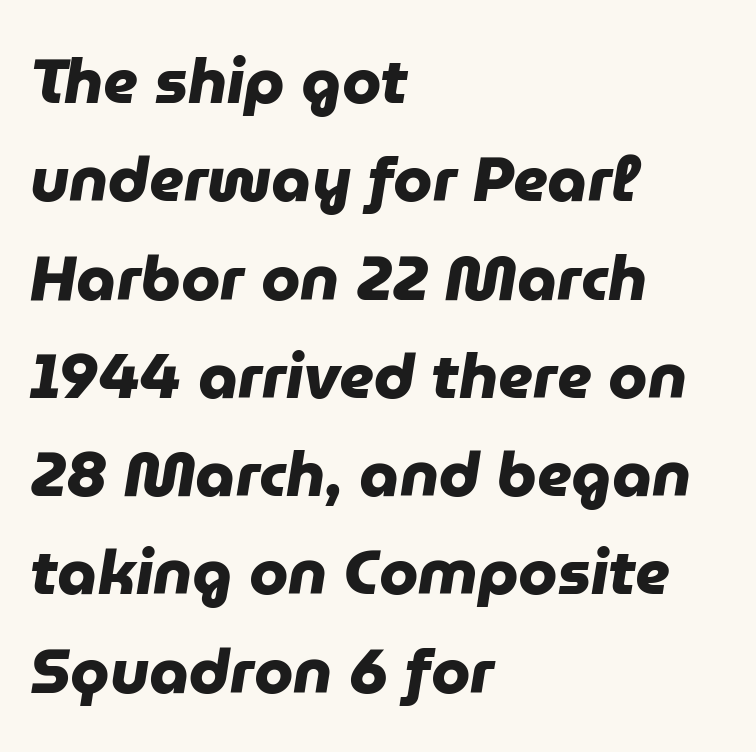
{"serif": "no", "bold": "yes", "weight": "heavy", "width": "normal", "stroke_contrast": "low", "x_height": "medium", "monospaced": "no", "underline": "no", "align": "left", "line_spacing": "normal", "line_spacing_ratio": 1.56, "letter_spacing": "normal", "letter_spacing_em": 0.0, "glyph_px": 63}
